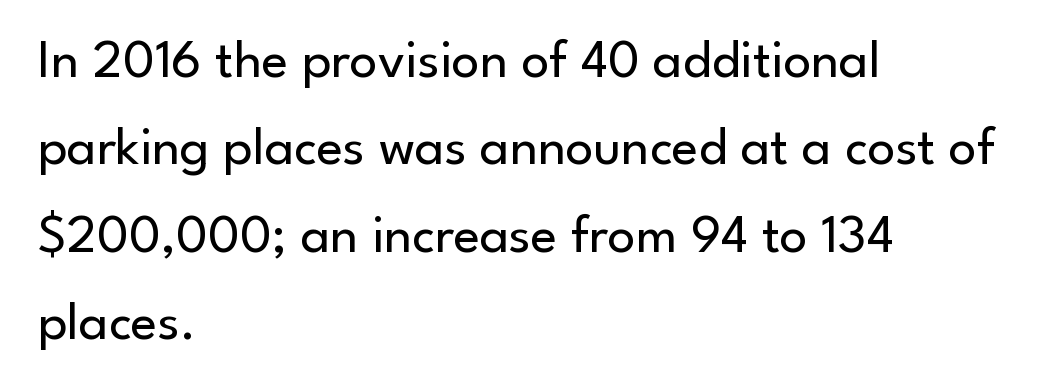
The image shows 55 px regular-weight sans-serif type, upright; set left-aligned, normal line spacing (1.59x), normal letter spacing, not underlined; low stroke contrast and a small x-height.
